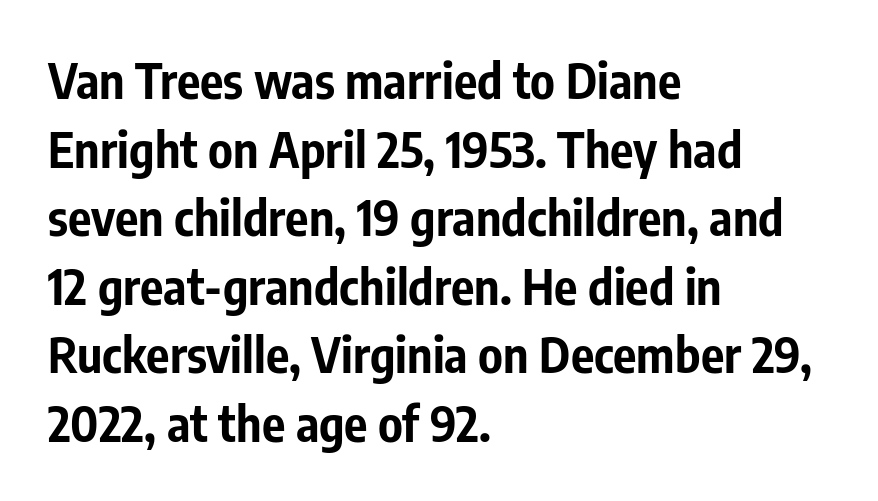
Q: Is the text bold? A: Yes.
Q: Is the text italic (slanted)? A: No, it is upright.
Q: Is the typeface a serif or a sans-serif typeface? A: Sans-serif.
Q: Is the text underlined? A: No.
Q: How is the paragraph aligned? A: Left-aligned.
Q: Is the spacing between letters normal or unusually wide? A: Normal.
Q: Is the spacing between lines tight, normal or loose? A: Normal.
Q: Width (condensed, normal, or wide)? A: Condensed.
Q: Stroke contrast? A: Low.
Q: x-height? A: Medium.
Q: Monospaced? A: No.
